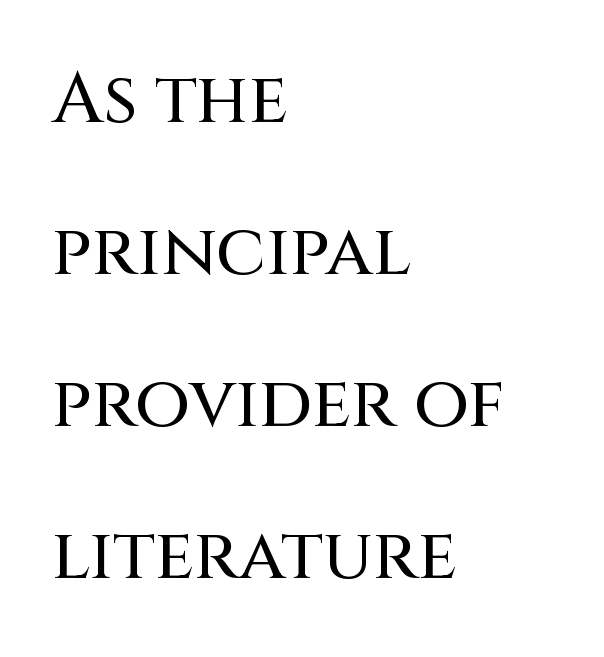
The letters advance in unequal steps, a hallmark of proportional type. The string is rendered with underlining switched off. Each word holds together tightly as a unit, with standard inter-letter gaps. The typeface chosen for these lines omits serifs. Short and long lines alike share a common starting point at left. The lettering stays uniformly vertical, giving the passage a roman look.
